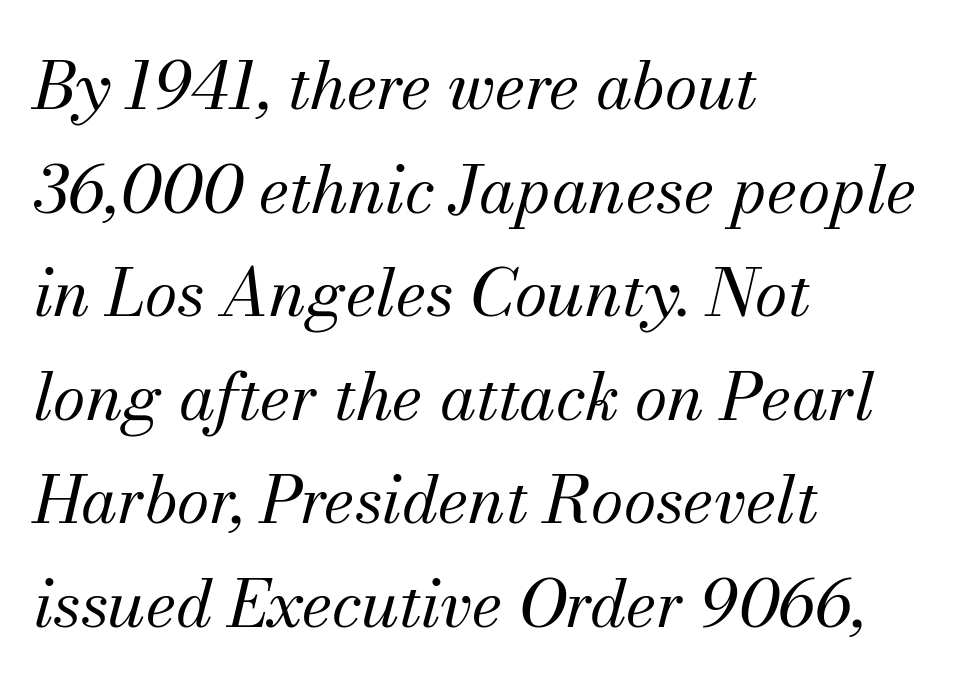
The image shows 66 px regular-weight serif type, italic (leaning right); set left-aligned, normal line spacing (1.57x), normal letter spacing, not underlined; medium stroke contrast and a small x-height.
